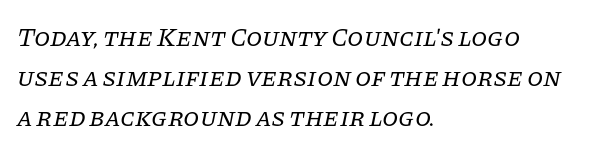
{"italic": "yes", "lean": "right", "slant_degrees": 11, "bold": "no", "underline": "no", "align": "left", "line_spacing": "normal", "line_spacing_ratio": 1.53, "letter_spacing": "normal", "letter_spacing_em": 0.0, "glyph_px": 26}
